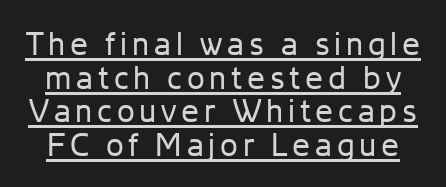
The image shows 32 px regular-weight sans-serif type, upright; set tight line spacing (1.05x), underlined; low stroke contrast and a medium x-height.
